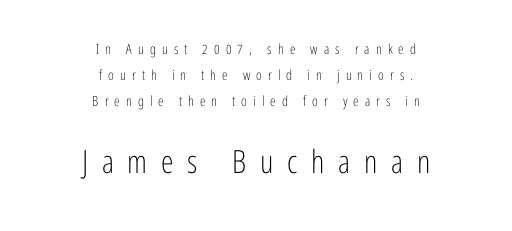
This is roman type, the default non-slanted kind. Size hierarchy here favors the trailing block over the leading one. Compared with typical body copy, the letter spacing here is much looser. Note the varied advance widths — an 'i' is clearly narrower than an 'm'. The lines are quadded center.
